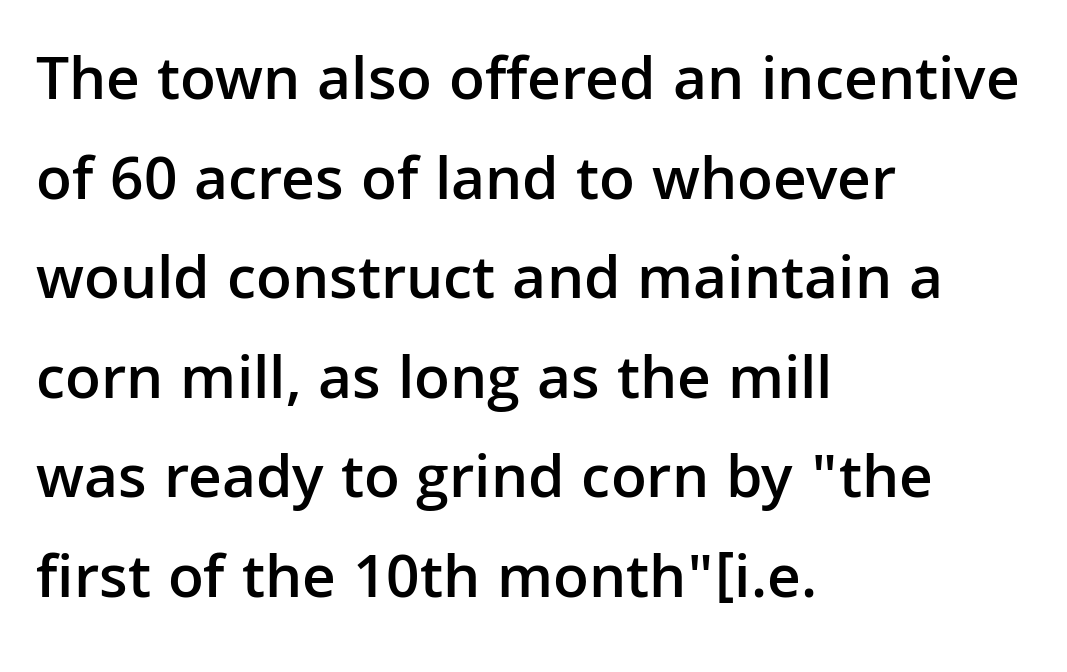
Q: Is the text bold? A: Semi-bold.
Q: Is the text italic (slanted)? A: No, it is upright.
Q: Is the typeface a serif or a sans-serif typeface? A: Sans-serif.
Q: Is the text underlined? A: No.
Q: How is the paragraph aligned? A: Left-aligned.
Q: Is the spacing between letters normal or unusually wide? A: Normal.
Q: Is the spacing between lines tight, normal or loose? A: Normal.
Q: Width (condensed, normal, or wide)? A: Normal.
Q: Stroke contrast? A: Low.
Q: x-height? A: Medium.
Q: Monospaced? A: No.
